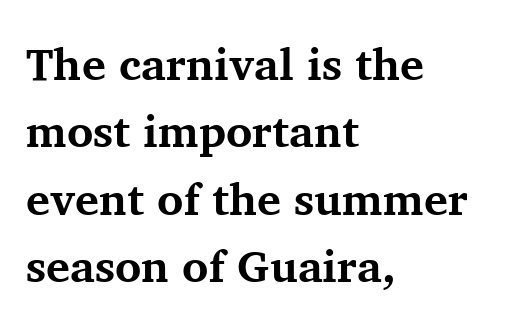
Q: Is the text bold? A: Yes.
Q: Is the text italic (slanted)? A: No, it is upright.
Q: Is the typeface a serif or a sans-serif typeface? A: Serif.
Q: Is the text underlined? A: No.
Q: How is the paragraph aligned? A: Left-aligned.
Q: Is the spacing between letters normal or unusually wide? A: Normal.
Q: Is the spacing between lines tight, normal or loose? A: Normal.
Q: Width (condensed, normal, or wide)? A: Normal.
Q: Stroke contrast? A: Medium.
Q: x-height? A: Medium.
Q: Monospaced? A: No.
